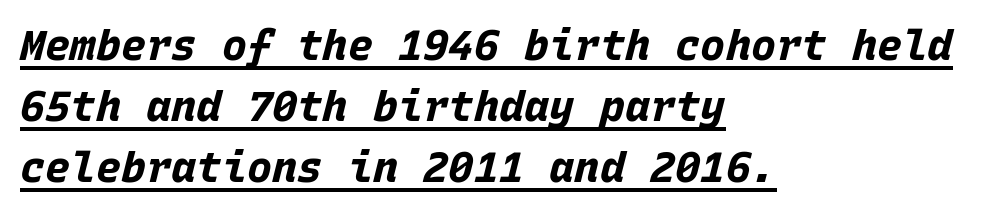
Notice how descenders clear the ascenders below comfortably — that's standard leading. Beneath each row of characters lies a ruled line. The glyphs have the mass of a bold cut. The rendering uses typewriter-style spacing with identical character cells. The rendering keeps characters at their native spacing. Left-aligned paragraph, ragged on the right.
